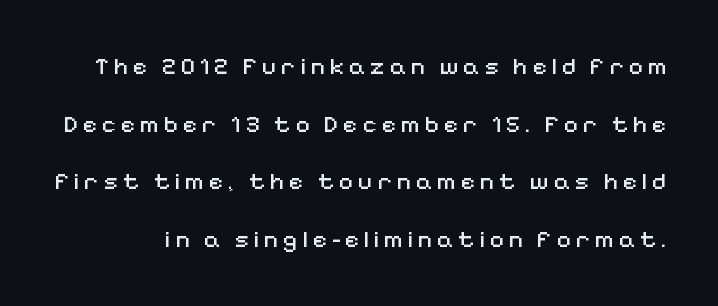
Q: Is the text bold? A: No.
Q: Is the text italic (slanted)? A: No, it is upright.
Q: Is the text underlined? A: No.
Q: Is the spacing between lines tight, normal or loose? A: Loose.
